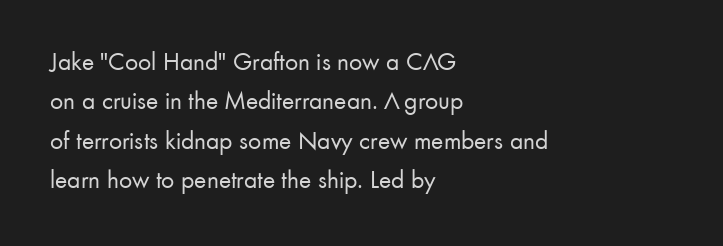
The image shows 26 px text type, upright; set left-aligned, normal line spacing (1.51x), normal letter spacing, not underlined.
